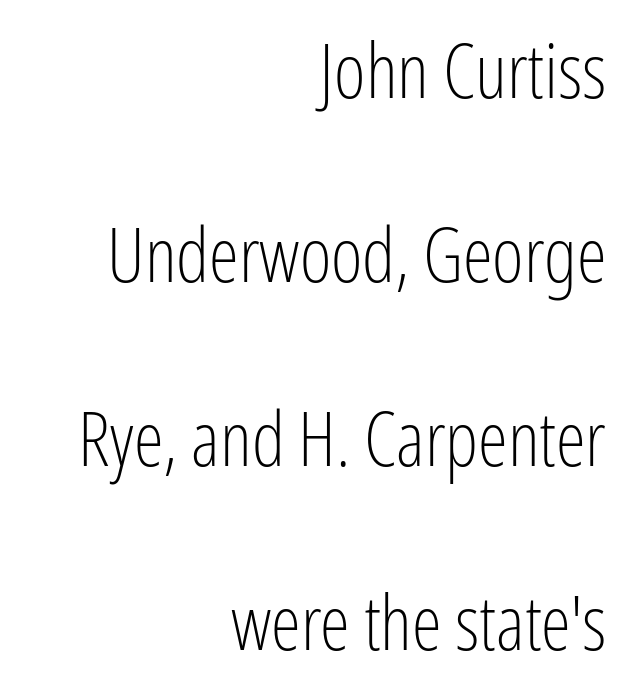
Q: Is the text bold? A: No.
Q: Is the text italic (slanted)? A: No, it is upright.
Q: Is the typeface a serif or a sans-serif typeface? A: Sans-serif.
Q: Is the text underlined? A: No.
Q: How is the paragraph aligned? A: Right-aligned.
Q: Is the spacing between letters normal or unusually wide? A: Normal.
Q: Is the spacing between lines tight, normal or loose? A: Loose.
Q: Width (condensed, normal, or wide)? A: Condensed.
Q: Stroke contrast? A: Low.
Q: x-height? A: Medium.
Q: Monospaced? A: No.
